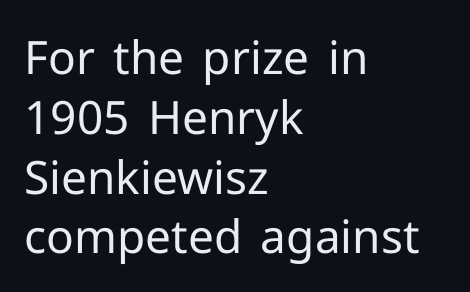
The image shows 46 px regular-weight sans-serif type, upright; set left-aligned, normal line spacing (1.3x), normal letter spacing, not underlined; low stroke contrast and a medium x-height.
